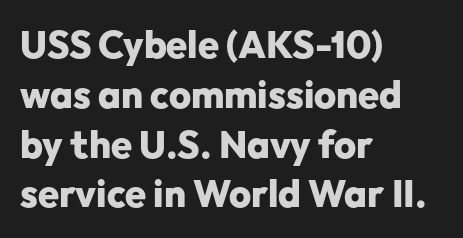
The image shows 38 px heavy sans-serif type, upright; set left-aligned, normal line spacing (1.31x), normal letter spacing, not underlined; low stroke contrast and a medium x-height.
